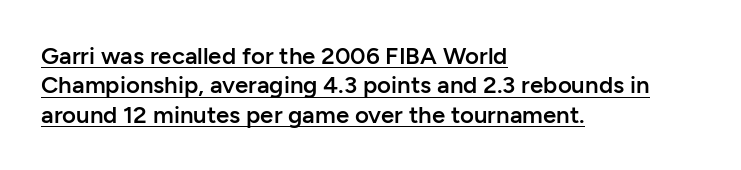
{"italic": "no", "bold": "semi", "underline": "yes", "align": "left", "line_spacing_ratio": 1.22, "letter_spacing": "normal", "letter_spacing_em": 0.0, "glyph_px": 24}
